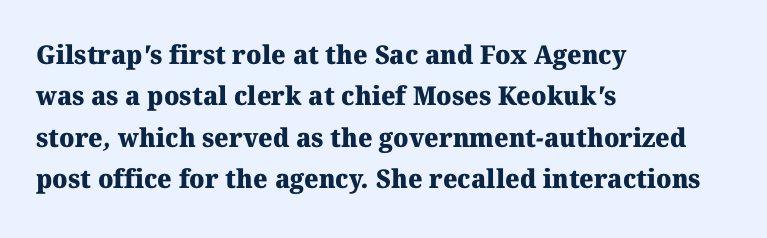
The image shows 26 px bold type; set left-aligned, normal line spacing (1.59x), normal letter spacing, not underlined.
